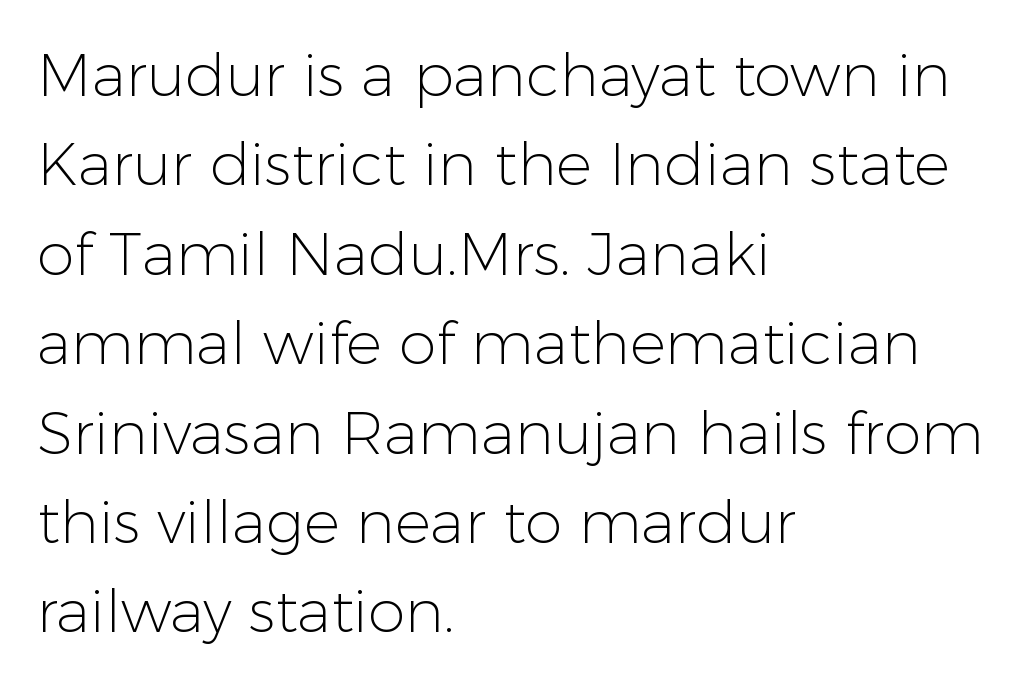
Q: Is the text bold? A: No.
Q: Is the text italic (slanted)? A: No, it is upright.
Q: Is the typeface a serif or a sans-serif typeface? A: Sans-serif.
Q: Is the text underlined? A: No.
Q: How is the paragraph aligned? A: Left-aligned.
Q: Is the spacing between letters normal or unusually wide? A: Normal.
Q: Is the spacing between lines tight, normal or loose? A: Normal.
Q: Width (condensed, normal, or wide)? A: Normal.
Q: Stroke contrast? A: Low.
Q: x-height? A: Medium.
Q: Monospaced? A: No.
